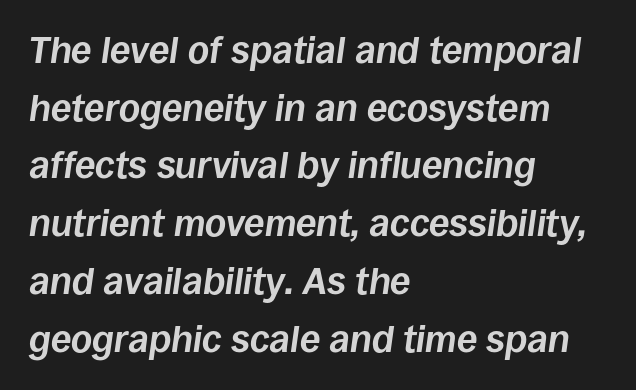
Q: Is the text bold? A: Yes.
Q: Is the text italic (slanted)? A: Yes, it leans right by about 8 degrees.
Q: Is the text underlined? A: No.
Q: How is the paragraph aligned? A: Left-aligned.
Q: Is the spacing between letters normal or unusually wide? A: Normal.
Q: Is the spacing between lines tight, normal or loose? A: Normal.
Q: Width (condensed, normal, or wide)? A: Normal.
Q: Stroke contrast? A: Low.
Q: x-height? A: Large.
Q: Monospaced? A: No.
